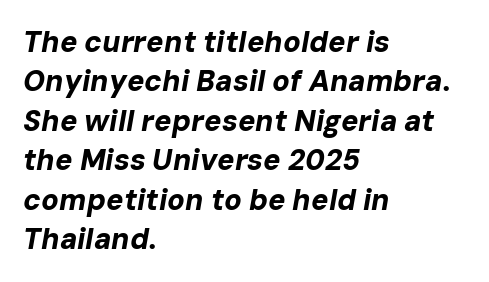
The image shows 29 px bold type, italic (leaning right); set left-aligned, normal line spacing (1.36x), normal letter spacing, not underlined; low stroke contrast and a medium x-height.
